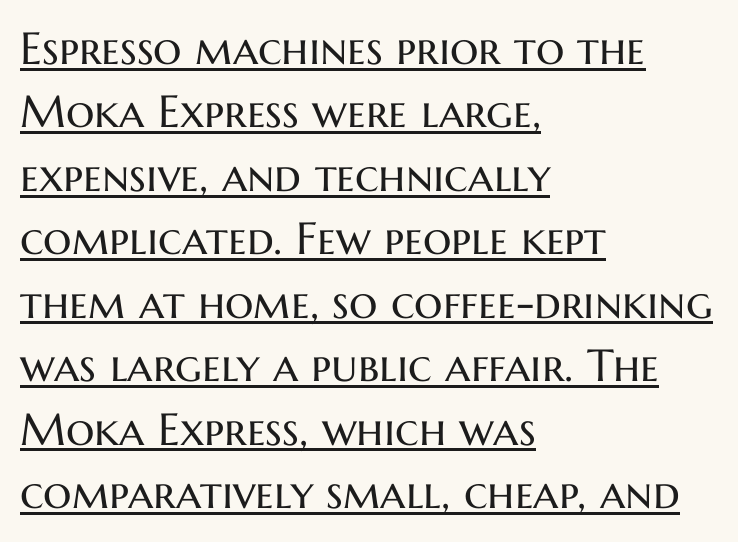
Q: Is the text bold? A: No.
Q: Is the text italic (slanted)? A: No, it is upright.
Q: Is the typeface a serif or a sans-serif typeface? A: Sans-serif.
Q: Is the text underlined? A: Yes.
Q: How is the paragraph aligned? A: Left-aligned.
Q: Is the spacing between letters normal or unusually wide? A: Normal.
Q: Is the spacing between lines tight, normal or loose? A: Normal.
Q: Width (condensed, normal, or wide)? A: Normal.
Q: Stroke contrast? A: Medium.
Q: x-height? A: Medium.
Q: Monospaced? A: No.
